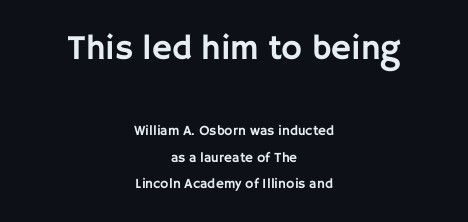
The axis of the letterforms is exactly vertical. The paragraph has two soft edges and a firm central axis. Unmarked baselines from the first word to the last. Look at the tracking — it's just the regular setting, nothing added. The face used here is proportionally spaced, like ordinary book or web type.
